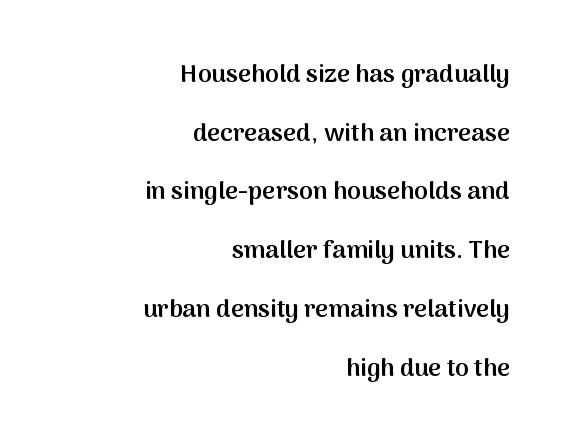
Q: Is the text bold? A: Semi-bold.
Q: Is the text italic (slanted)? A: No, it is upright.
Q: Is the text underlined? A: No.
Q: How is the paragraph aligned? A: Right-aligned.
Q: Is the spacing between letters normal or unusually wide? A: Normal.
Q: Is the spacing between lines tight, normal or loose? A: Loose.
